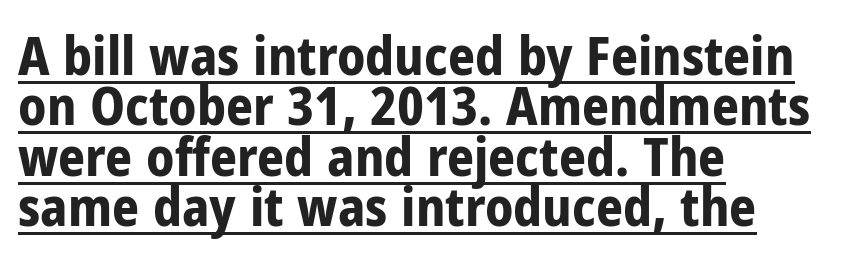
Q: Is the text bold? A: Yes.
Q: Is the text italic (slanted)? A: No, it is upright.
Q: Is the typeface a serif or a sans-serif typeface? A: Sans-serif.
Q: Is the text underlined? A: Yes.
Q: How is the paragraph aligned? A: Left-aligned.
Q: Is the spacing between letters normal or unusually wide? A: Normal.
Q: Is the spacing between lines tight, normal or loose? A: Tight.
Q: Width (condensed, normal, or wide)? A: Condensed.
Q: Stroke contrast? A: Low.
Q: x-height? A: Medium.
Q: Monospaced? A: No.
